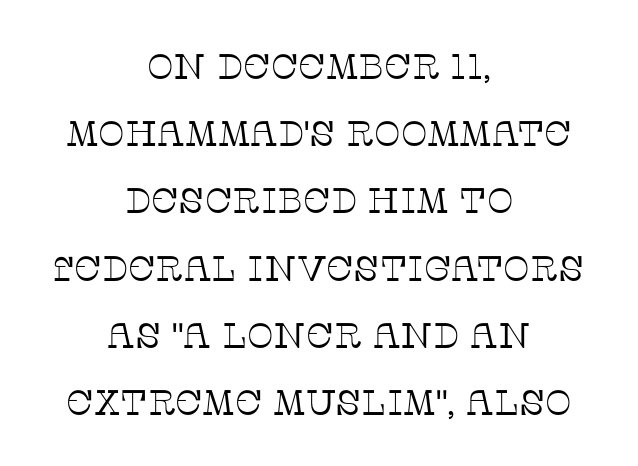
A bare baseline throughout the passage. You could not count columns in this text — the font is proportionally spaced. These lines are composed in type with serifs. The typeface has the unassuming heft of standard copy or less. Standard letterfit; no display-style spreading of the glyphs. Casual observation: everything's sitting right in the middle.
